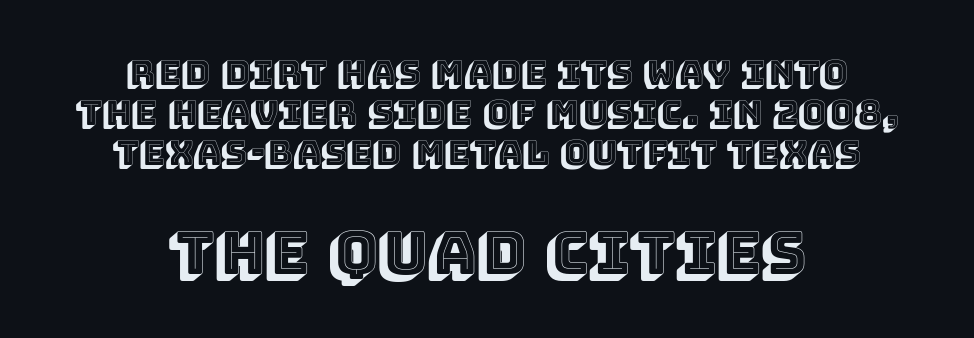
Notice how the stems are strictly vertical — no italics here. Which chunk is bigger? The second one — the bottom block dwarfs the top. The face used here is proportionally spaced, like ordinary book or web type. The text block is weighted toward neither margin, spreading evenly from the middle. The baseline area is clear.
